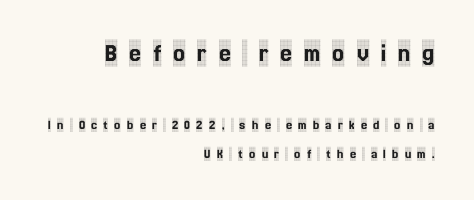
Vertical spacing — loose. You get the large type first, then a drop to smaller type. The tracking reads as deliberately expanded to a designer's eye. Layout note: lines flush right.
